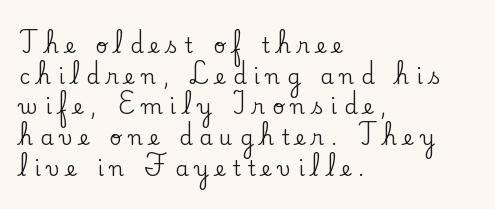
The typography opts for an upright posture over an oblique one. The rendering inserts visible extra space after every character. Compared with typical paragraphs, the rows here are spaced about the same. A student would call this left alignment; a typographer would say flush left, rag right.
